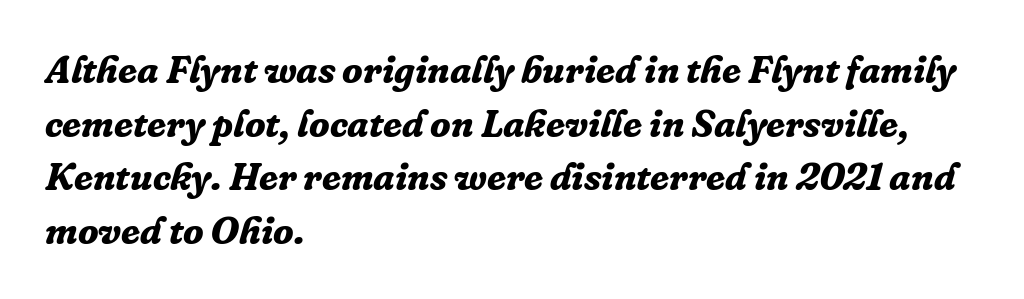
The image shows 38 px bold serif type, italic (leaning right); set left-aligned, normal line spacing (1.41x), normal letter spacing, not underlined; low stroke contrast and a medium x-height.
